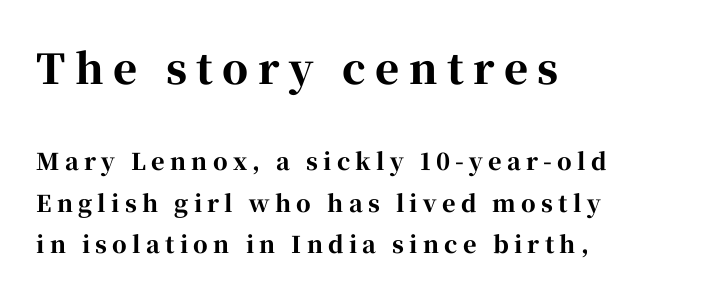
{"serif": "yes", "italic": "no", "bold": "yes", "weight": "bold", "width": "normal", "stroke_contrast": "high", "x_height": "medium", "monospaced": "no", "underline": "no", "align": "left", "line_spacing_ratio": 1.81, "letter_spacing": "wide", "letter_spacing_em": 0.23, "larger_block": "first", "size_ratio": 1.78, "glyph_px": 41}
